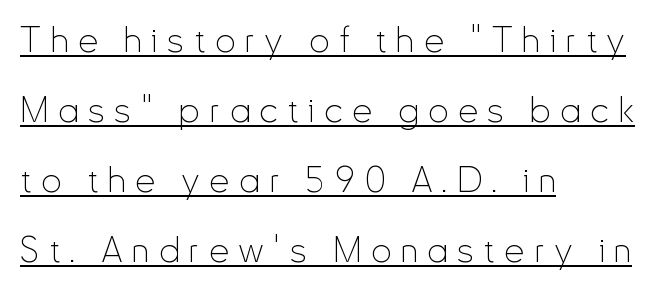
Posture: straight, roman, zero tilt. The designer went with a sans here, leaving each stem footless. Each line starts at the same left margin while the right side varies. Each letter keeps its own natural width here, so spacing adapts to shape. You could only call the tracking loose — the letters float apart.
